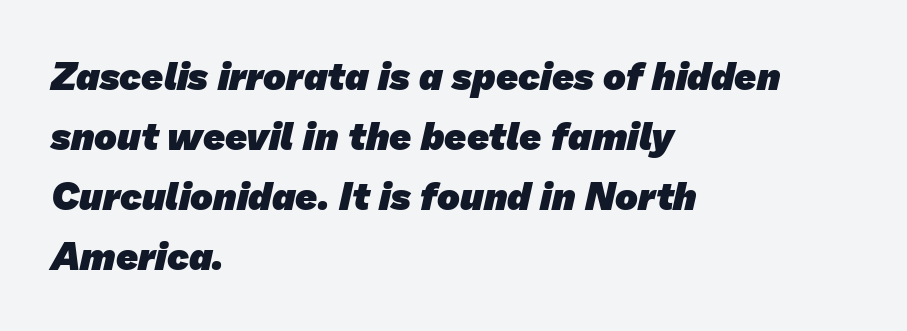
The image shows 38 px heavy sans-serif type; set left-aligned, normal line spacing (1.58x), normal letter spacing, not underlined; low stroke contrast and a medium x-height.
